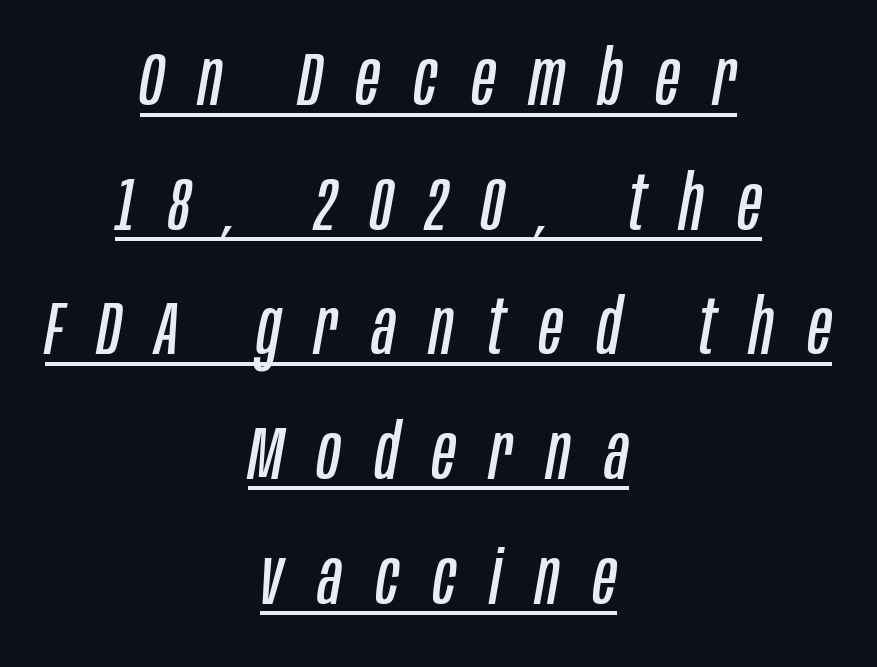
Somebody hit Ctrl+U on this one — the words are underlined. Does the leading feel generous? No, just average. The setting favours the middle, as headings and verse often do. This reads as an unemphasized weight, regular at the heaviest. Character widths vary here, with narrow letters taking less room than wide ones.
